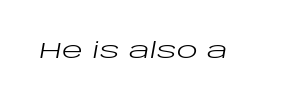
Q: Is the text bold? A: No.
Q: Is the text italic (slanted)? A: Yes, it leans right by about 10 degrees.
Q: Is the text underlined? A: No.
Q: Is the spacing between letters normal or unusually wide? A: Normal.
